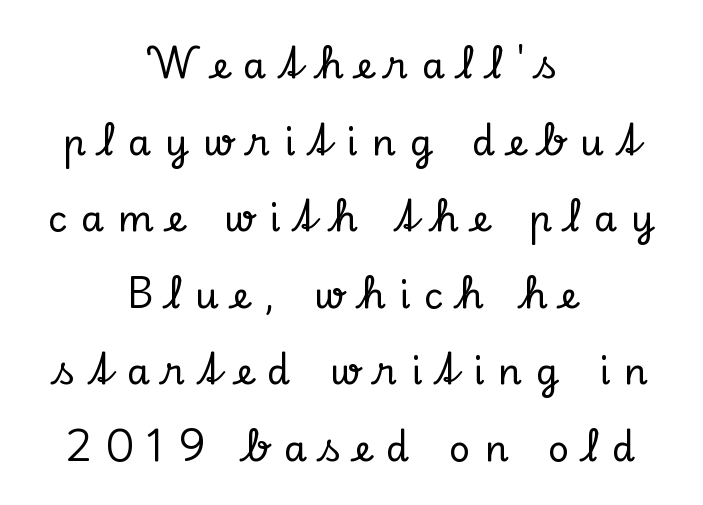
The image shows 37 px text type, upright; set centered, loose line spacing (2.07x), unusually wide letter spacing (+0.38 em), not underlined; low stroke contrast and a small x-height.
